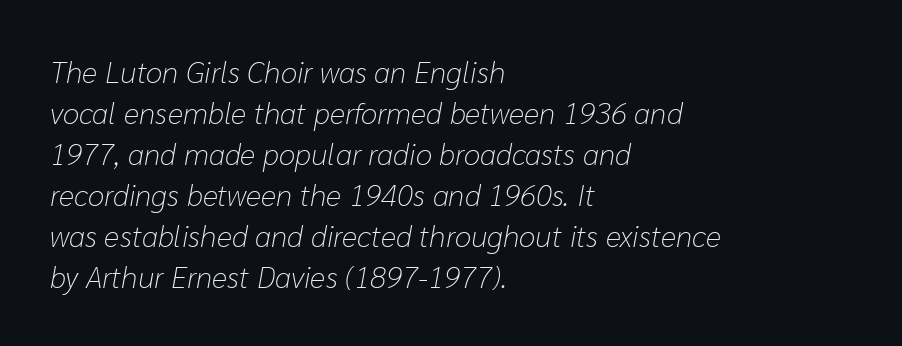
Does the copy run flush right? No — it runs flush left. The vertical gap from one line to the next is medium. Spacing verdict: proportional, widths tailored to each character. Ink coverage per letter is moderate at most. A typesetter would call this zero additional tracking. Italic: yes, the glyphs are oblique.
